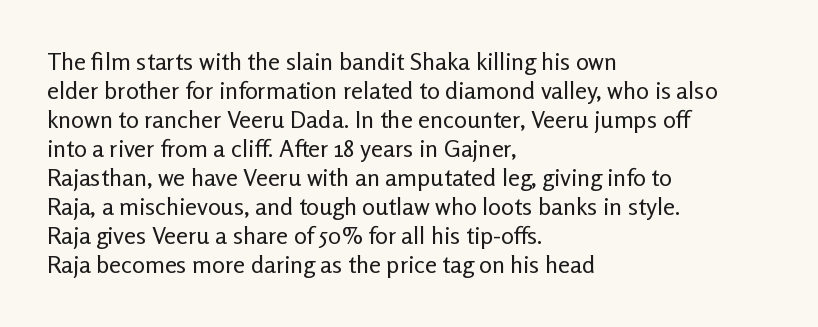
The strokes carry an ordinary text weight at most. Default kerning and tracking; the words read as compact shapes. The gap between lines stays unmarked. Does the lettering tilt? It doesn't — this is upright.
